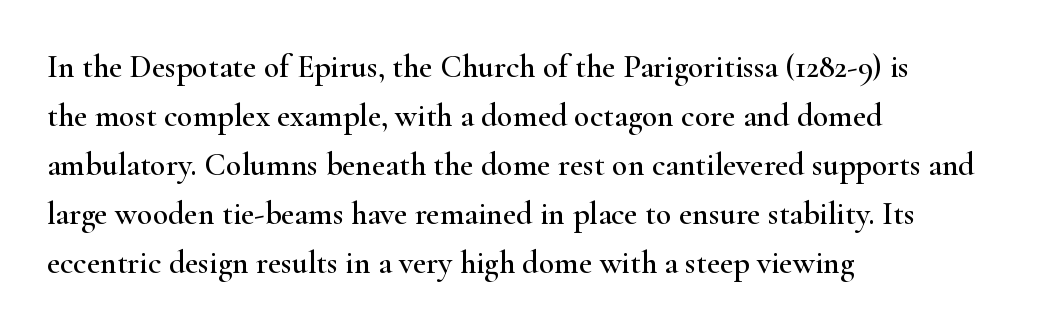
Q: Is the text italic (slanted)? A: No, it is upright.
Q: Is the typeface a serif or a sans-serif typeface? A: Serif.
Q: Is the text underlined? A: No.
Q: How is the paragraph aligned? A: Left-aligned.
Q: Is the spacing between letters normal or unusually wide? A: Normal.
Q: Is the spacing between lines tight, normal or loose? A: Normal.
Q: Width (condensed, normal, or wide)? A: Wide.
Q: Stroke contrast? A: High.
Q: x-height? A: Small.
Q: Monospaced? A: No.
